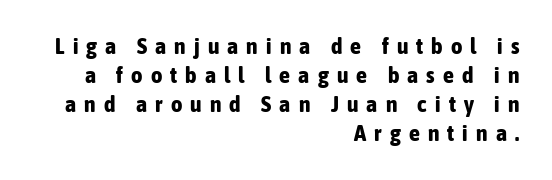
{"italic": "no", "bold": "yes", "underline": "no", "align": "right", "line_spacing": "normal", "line_spacing_ratio": 1.32, "letter_spacing": "wide", "letter_spacing_em": 0.37, "glyph_px": 22}
